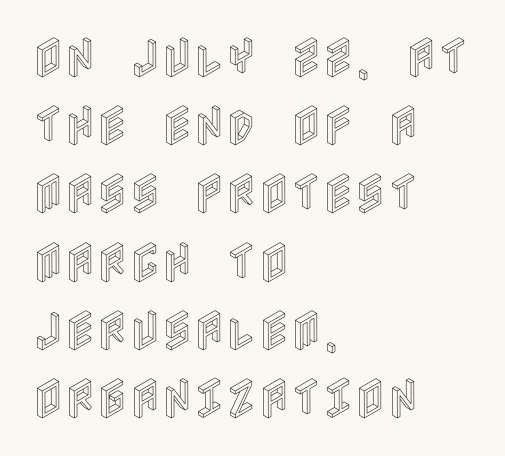
The image shows 44 px condensed type, upright; set left-aligned, normal line spacing (1.55x), normal letter spacing, not underlined; a large x-height.
